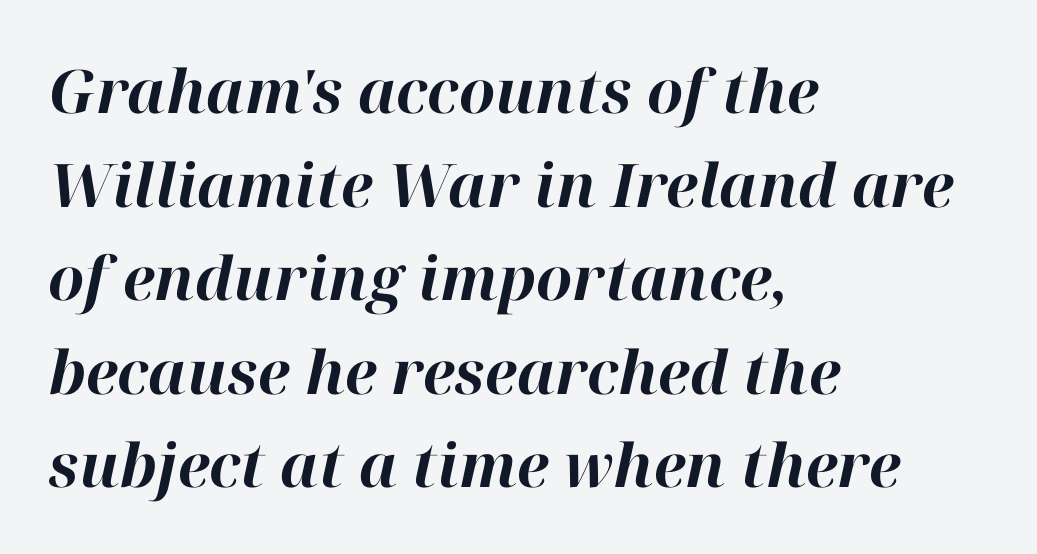
{"italic": "yes", "lean": "right", "slant_degrees": 12, "bold": "yes", "weight": "bold", "width": "normal", "stroke_contrast": "high", "x_height": "medium", "monospaced": "no", "underline": "no", "align": "left", "line_spacing": "normal", "line_spacing_ratio": 1.56, "letter_spacing": "normal", "letter_spacing_em": 0.0, "glyph_px": 60}
